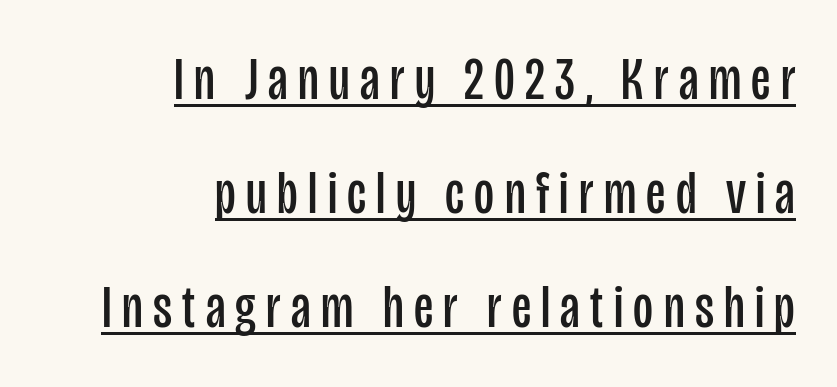
The image shows 61 px regular-weight, condensed sans-serif type, upright; set right-aligned, line spacing 1.87x, underlined; low stroke contrast and a large x-height.
